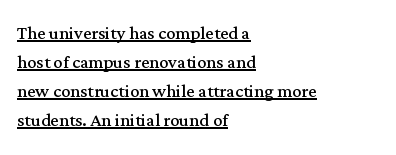
{"italic": "no", "bold": "no", "underline": "yes", "align": "left", "line_spacing": "normal", "line_spacing_ratio": 1.26, "letter_spacing": "normal", "letter_spacing_em": 0.0, "glyph_px": 23}
